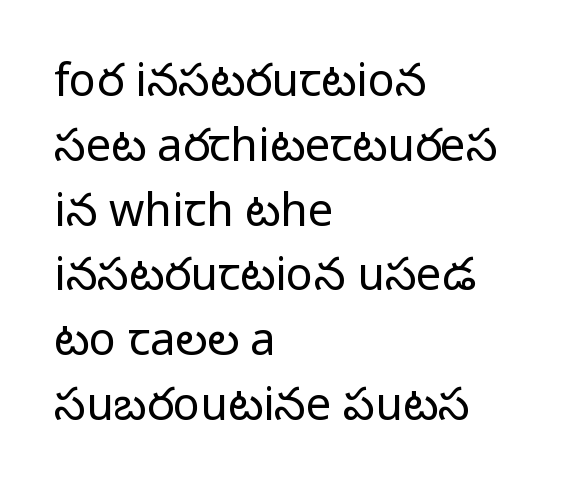
{"serif": "no", "italic": "no", "bold": "no", "weight": "regular", "width": "normal", "stroke_contrast": "low", "x_height": "medium", "monospaced": "no", "underline": "no", "align": "left", "line_spacing": "normal", "line_spacing_ratio": 1.44, "letter_spacing": "normal", "letter_spacing_em": 0.0, "glyph_px": 45}
